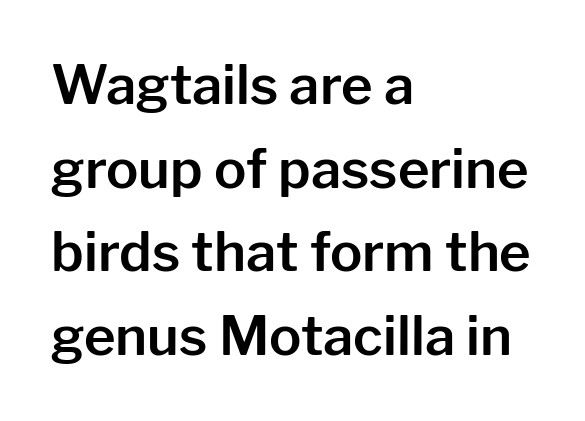
Q: Is the text italic (slanted)? A: No, it is upright.
Q: Is the typeface a serif or a sans-serif typeface? A: Sans-serif.
Q: Is the text underlined? A: No.
Q: How is the paragraph aligned? A: Left-aligned.
Q: Is the spacing between letters normal or unusually wide? A: Normal.
Q: Is the spacing between lines tight, normal or loose? A: Normal.
Q: Width (condensed, normal, or wide)? A: Normal.
Q: Stroke contrast? A: Low.
Q: x-height? A: Medium.
Q: Monospaced? A: No.
